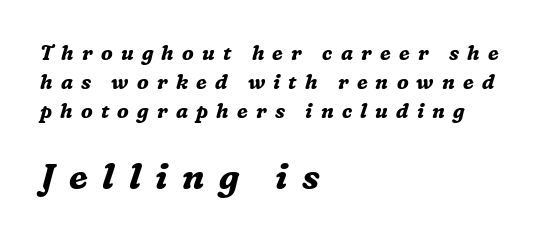
Q: Is the text bold? A: Yes.
Q: Is the text italic (slanted)? A: Yes, it leans right by about 16 degrees.
Q: Is the typeface a serif or a sans-serif typeface? A: Serif.
Q: Is the text underlined? A: No.
Q: How is the paragraph aligned? A: Left-aligned.
Q: Is the spacing between letters normal or unusually wide? A: Unusually wide.
Q: Is the spacing between lines tight, normal or loose? A: Normal.
Q: Which block of text is set in a larger size, the first (top) or the second (bottom)? A: The second (bottom) one.
Q: Width (condensed, normal, or wide)? A: Normal.
Q: Stroke contrast? A: Medium.
Q: x-height? A: Medium.
Q: Monospaced? A: No.
